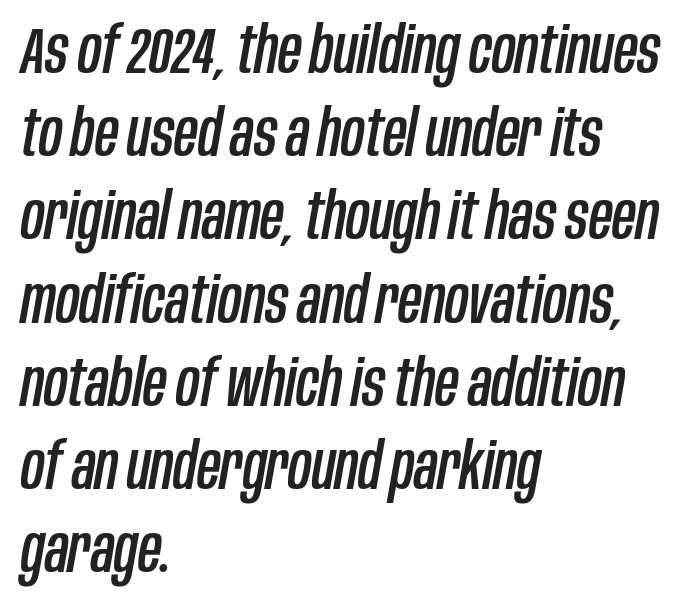
The image shows 65 px condensed type, italic (leaning right); set left-aligned, normal line spacing (1.28x), normal letter spacing, not underlined; low stroke contrast and a large x-height.
